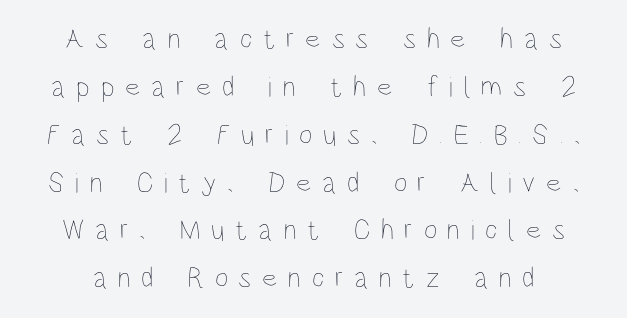
The image shows 29 px thin, condensed type, upright; set normal line spacing (1.65x), unusually wide letter spacing (+0.37 em), not underlined; low stroke contrast and a large x-height.
